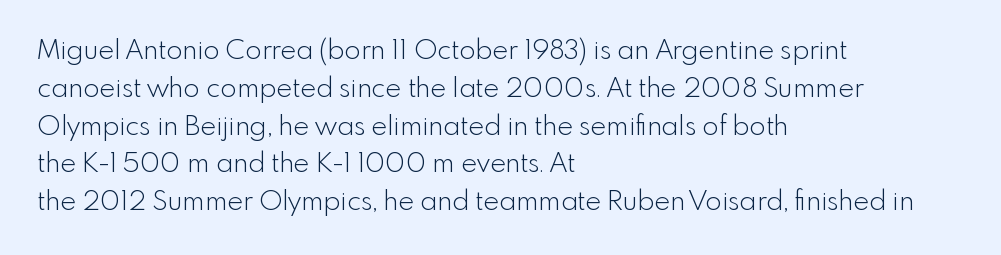
Q: Is the text bold? A: No.
Q: Is the text italic (slanted)? A: No, it is upright.
Q: Is the text underlined? A: No.
Q: How is the paragraph aligned? A: Left-aligned.
Q: Is the spacing between letters normal or unusually wide? A: Normal.
Q: Is the spacing between lines tight, normal or loose? A: Normal.
